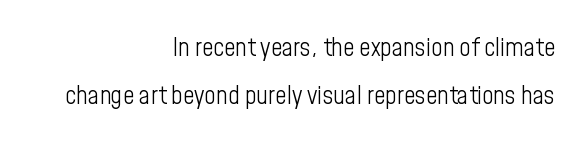
Q: Is the text bold? A: No.
Q: Is the text italic (slanted)? A: No, it is upright.
Q: Is the text underlined? A: No.
Q: How is the paragraph aligned? A: Right-aligned.
Q: Is the spacing between letters normal or unusually wide? A: Normal.
Q: Is the spacing between lines tight, normal or loose? A: Loose.
